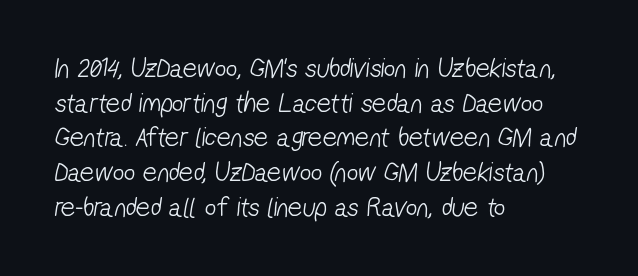
The words here are not underlined. The rag falls on the right side of this text block. The typeface chosen for these lines omits serifs. Each word holds together tightly as a unit, with standard inter-letter gaps. Is this a fixed-width face? No — the glyphs have proportional, varying widths. Heft: none added — not bold.
